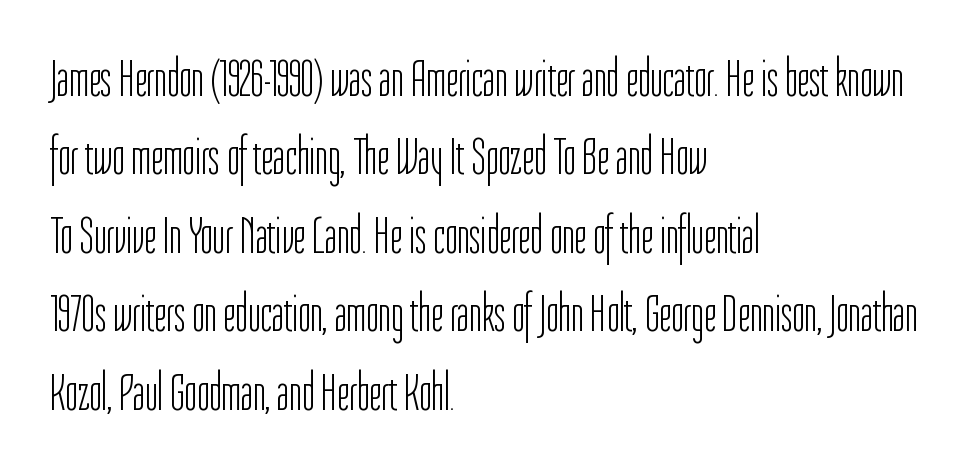
Q: Is the text bold? A: No.
Q: Is the text italic (slanted)? A: No, it is upright.
Q: Is the typeface a serif or a sans-serif typeface? A: Sans-serif.
Q: Is the text underlined? A: No.
Q: How is the paragraph aligned? A: Left-aligned.
Q: Is the spacing between letters normal or unusually wide? A: Normal.
Q: Is the spacing between lines tight, normal or loose? A: Normal.
Q: Width (condensed, normal, or wide)? A: Condensed.
Q: Stroke contrast? A: Low.
Q: x-height? A: Medium.
Q: Monospaced? A: No.
